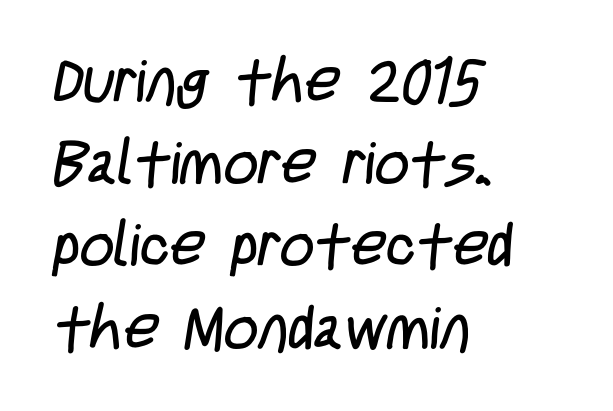
The image shows 60 px regular-weight, condensed sans-serif type; set left-aligned, normal line spacing (1.37x), normal letter spacing, not underlined; low stroke contrast and a large x-height.
